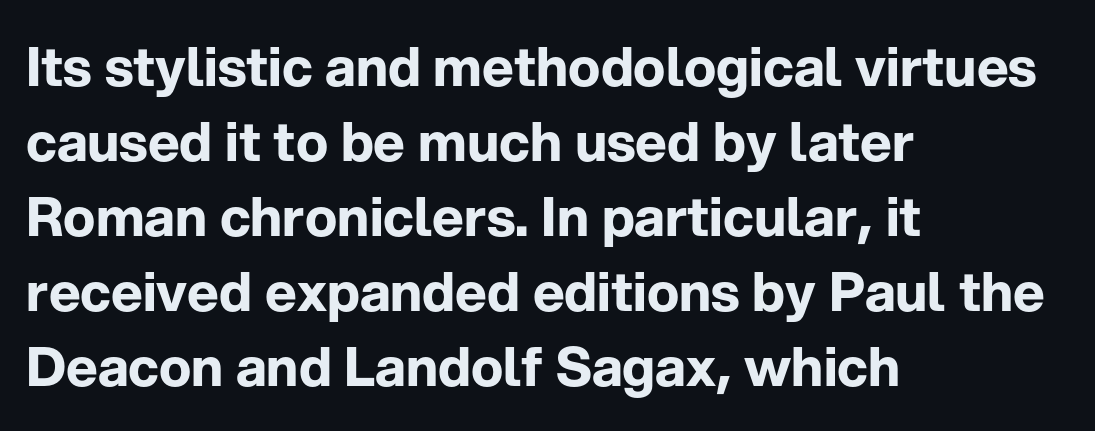
Q: Is the text bold? A: Yes.
Q: Is the text italic (slanted)? A: No, it is upright.
Q: Is the typeface a serif or a sans-serif typeface? A: Sans-serif.
Q: Is the text underlined? A: No.
Q: How is the paragraph aligned? A: Left-aligned.
Q: Is the spacing between letters normal or unusually wide? A: Normal.
Q: Is the spacing between lines tight, normal or loose? A: Normal.
Q: Width (condensed, normal, or wide)? A: Normal.
Q: Stroke contrast? A: Low.
Q: x-height? A: Medium.
Q: Monospaced? A: No.
